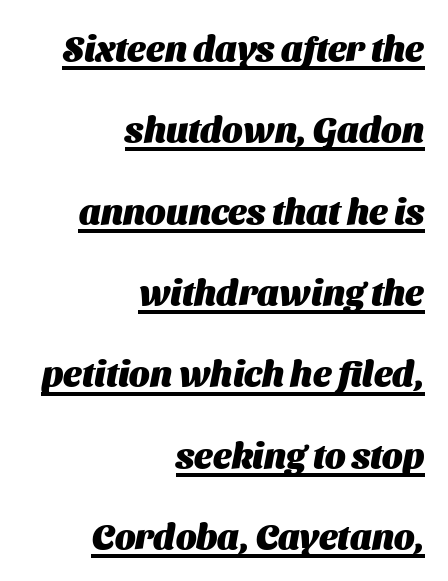
Q: Is the text bold? A: Yes.
Q: Is the typeface a serif or a sans-serif typeface? A: Sans-serif.
Q: Is the text underlined? A: Yes.
Q: How is the paragraph aligned? A: Right-aligned.
Q: Is the spacing between letters normal or unusually wide? A: Normal.
Q: Is the spacing between lines tight, normal or loose? A: Loose.
Q: Width (condensed, normal, or wide)? A: Normal.
Q: Stroke contrast? A: Medium.
Q: x-height? A: Medium.
Q: Monospaced? A: No.
